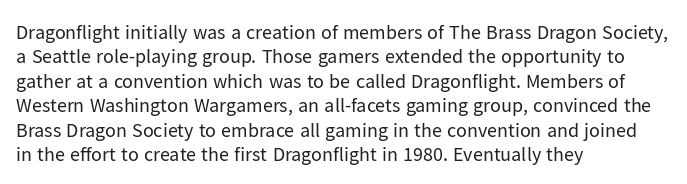
Q: Is the text bold? A: No.
Q: Is the text italic (slanted)? A: No, it is upright.
Q: Is the text underlined? A: No.
Q: How is the paragraph aligned? A: Left-aligned.
Q: Is the spacing between letters normal or unusually wide? A: Normal.
